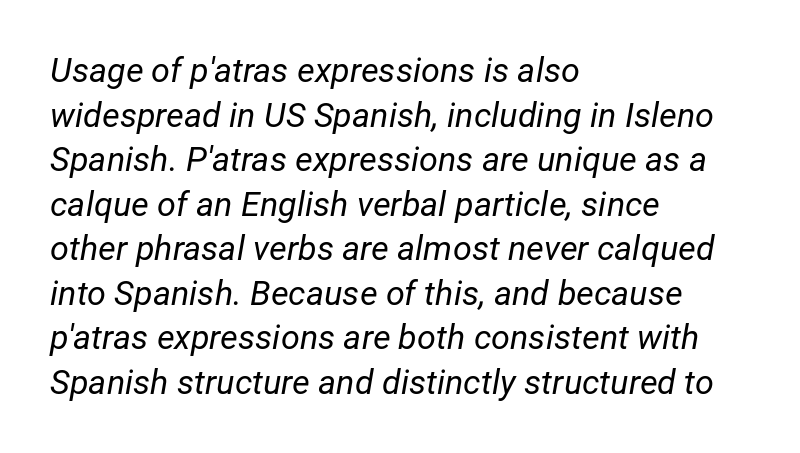
{"italic": "yes", "lean": "right", "slant_degrees": 12, "bold": "no", "weight": "regular", "width": "normal", "stroke_contrast": "low", "x_height": "medium", "monospaced": "no", "underline": "no", "align": "left", "line_spacing": "normal", "line_spacing_ratio": 1.31, "letter_spacing": "normal", "letter_spacing_em": 0.0, "glyph_px": 34}
